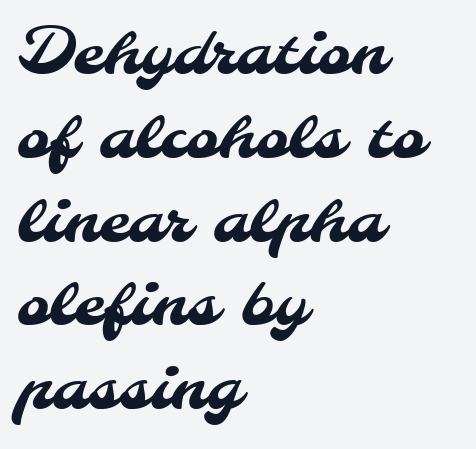
{"serif": "no", "width": "normal", "stroke_contrast": "medium", "x_height": "small", "monospaced": "no", "underline": "no", "align": "left", "line_spacing": "normal", "line_spacing_ratio": 1.33, "letter_spacing": "normal", "letter_spacing_em": 0.0, "glyph_px": 63}
